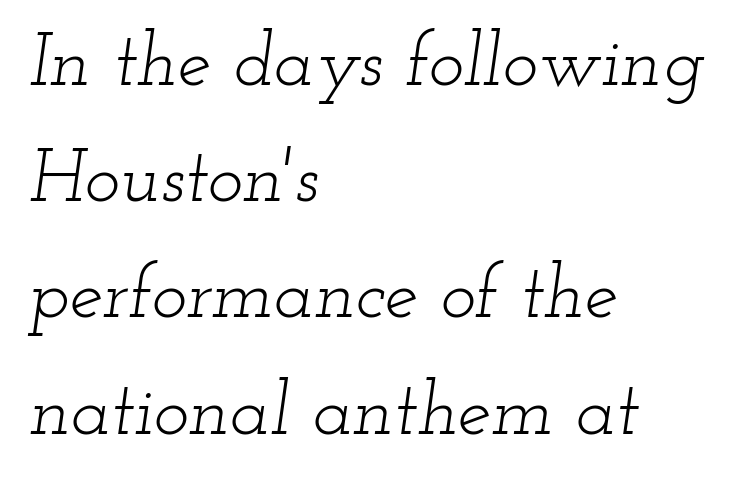
{"serif": "yes", "italic": "yes", "lean": "right", "slant_degrees": 12, "bold": "no", "weight": "light", "width": "wide", "stroke_contrast": "low", "x_height": "small", "monospaced": "no", "underline": "no", "align": "left", "line_spacing": "normal", "line_spacing_ratio": 1.55, "letter_spacing": "normal", "letter_spacing_em": 0.0, "glyph_px": 75}
